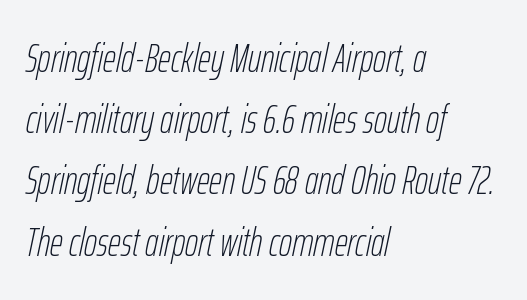
The image shows 40 px thin, condensed type, italic (leaning right); set left-aligned, normal line spacing (1.53x), normal letter spacing, not underlined; low stroke contrast and a medium x-height.
